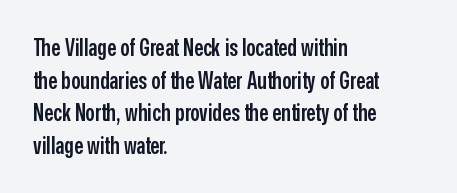
The image shows 23 px text type, upright; set left-aligned, normal line spacing (1.42x), normal letter spacing, not underlined.
